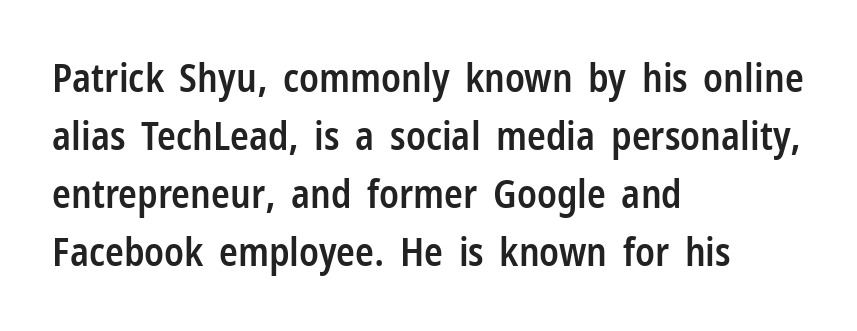
{"serif": "no", "italic": "no", "bold": "semi", "weight": "semibold", "width": "condensed", "stroke_contrast": "low", "x_height": "medium", "monospaced": "no", "underline": "no", "align": "left", "line_spacing": "normal", "line_spacing_ratio": 1.49, "letter_spacing": "normal", "letter_spacing_em": 0.0, "glyph_px": 39}
